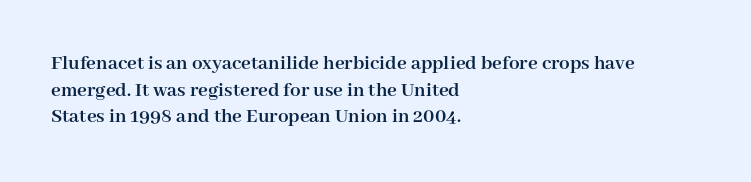
{"italic": "no", "bold": "yes", "underline": "no", "align": "left", "line_spacing": "normal", "line_spacing_ratio": 1.27, "letter_spacing": "normal", "letter_spacing_em": 0.0, "glyph_px": 21}
